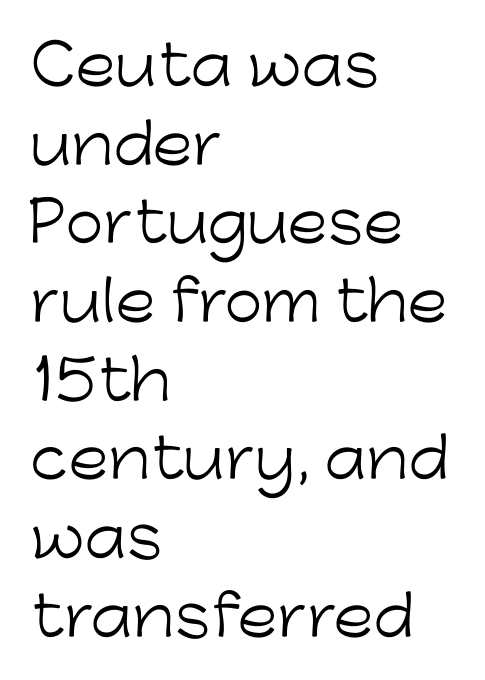
Ink coverage per letter is moderate at most. These lines are rendered in a variable-pitch font. Short and long lines alike share a common starting point at left. Letters rest on an invisible, unmarked baseline. Letterform terminals end flat and unadorned throughout the passage. These lines were composed using upright roman letters.
